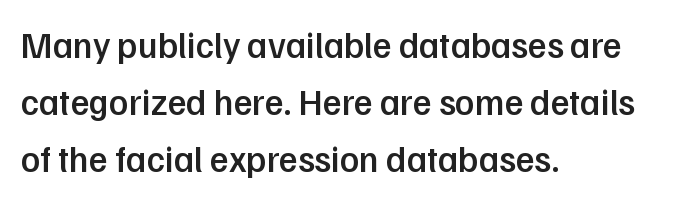
The specimen omits any rule beneath the text block's lines. How are the letters spaced? Ordinarily, with no added tracking. Look at the stroke-to-counter ratio: somewhat heavy, a semibold. The text block is weighted toward the left margin, trailing off unevenly rightward. Looks like regular typesetting: each glyph gets only the width it needs. The rendering shows plain stroke endings on the letterforms — a sans-serif design.
